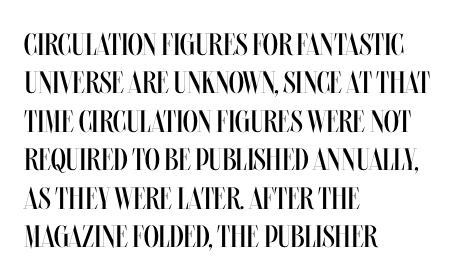
The image shows 31 px regular-weight, condensed type, upright; set left-aligned, line spacing 1.24x, normal letter spacing, not underlined; medium stroke contrast and a large x-height.
